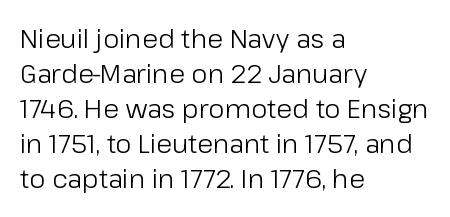
Q: Is the text bold? A: No.
Q: Is the text italic (slanted)? A: No, it is upright.
Q: Is the text underlined? A: No.
Q: How is the paragraph aligned? A: Left-aligned.
Q: Is the spacing between letters normal or unusually wide? A: Normal.
Q: Is the spacing between lines tight, normal or loose? A: Normal.
